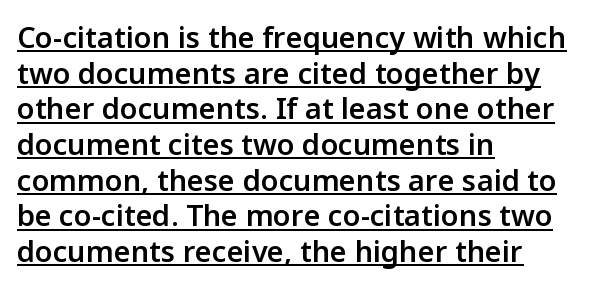
The image shows 29 px semibold sans-serif type, upright; set left-aligned, line spacing 1.23x, normal letter spacing, underlined; low stroke contrast and a medium x-height.
